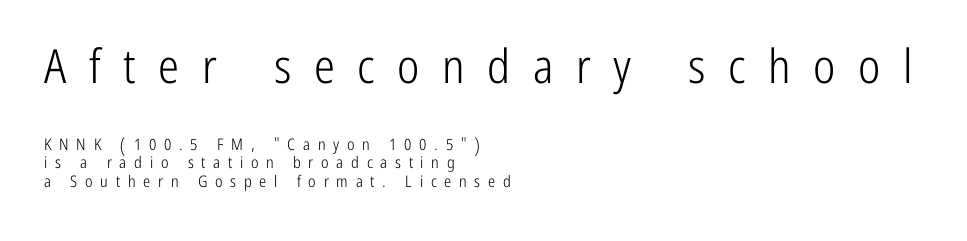
Style check: upright. Is the lower block the larger one? No — the upper block carries the bigger type. Notice how the passage keeps a crisp vertical edge on the left only. The specimen omits any rule beneath the text block's lines. The rendering inserts visible extra space after every character. The strokes carry an ordinary text weight at most.
